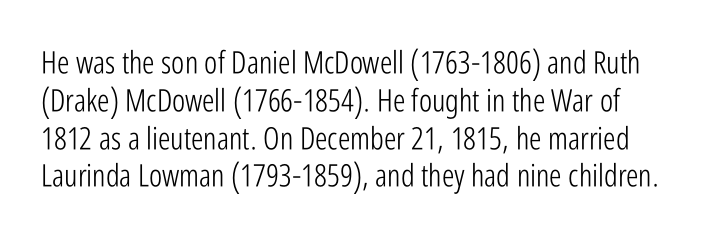
The image shows 31 px light, condensed sans-serif type, upright; set line spacing 1.22x, normal letter spacing, not underlined; low stroke contrast and a medium x-height.
